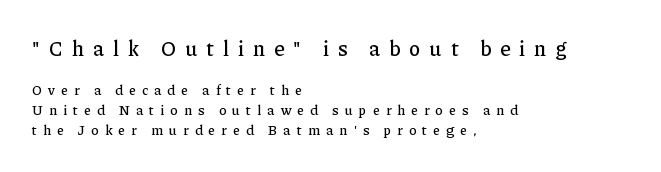
{"italic": "no", "underline": "no", "align": "left", "line_spacing": "normal", "line_spacing_ratio": 1.43, "letter_spacing": "wide", "letter_spacing_em": 0.44, "larger_block": "first", "size_ratio": 1.5, "glyph_px": 21}
